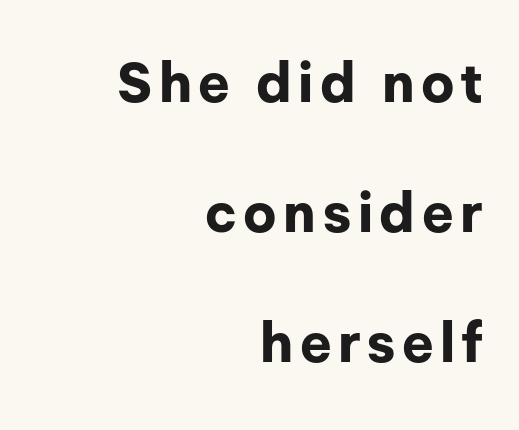
The image shows 55 px bold sans-serif type, upright; set right-aligned, loose line spacing (2.36x), not underlined; low stroke contrast and a medium x-height.
